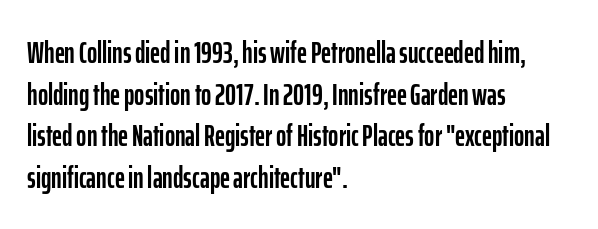
A bare baseline throughout the passage. Look at the tracking — it's just the regular setting, nothing added. Alignment: flush left. The rendering uses natural spacing where letterforms have individual widths.
